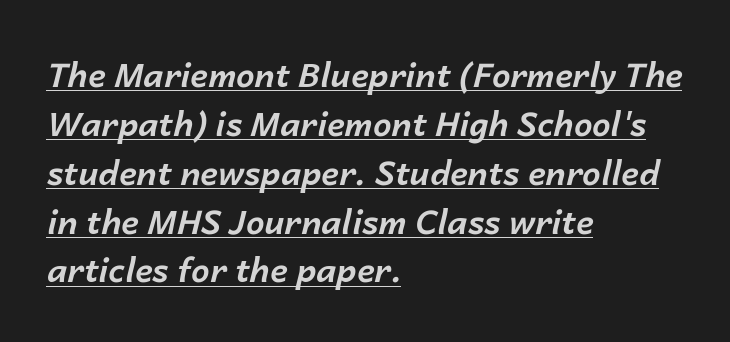
Q: Is the text bold? A: Yes.
Q: Is the text italic (slanted)? A: Yes, it leans right by about 14 degrees.
Q: Is the text underlined? A: Yes.
Q: How is the paragraph aligned? A: Left-aligned.
Q: Is the spacing between letters normal or unusually wide? A: Normal.
Q: Is the spacing between lines tight, normal or loose? A: Normal.
Q: Width (condensed, normal, or wide)? A: Normal.
Q: Stroke contrast? A: Low.
Q: x-height? A: Medium.
Q: Monospaced? A: No.
